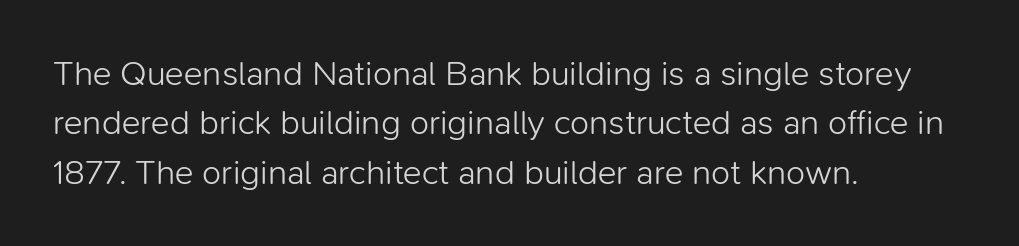
If you drew a ruler down the left edge, every line would touch it. The letters advance in unequal steps, a hallmark of proportional type. The lines sit at an ordinary, default distance from one another. Posture: vertical.
